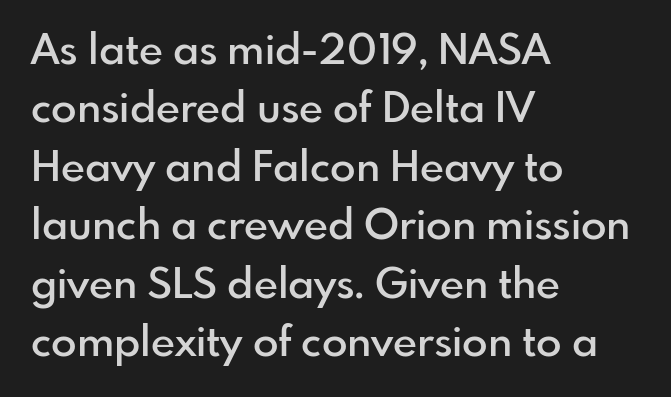
Vertical strokes here are truly vertical. These lines are composed in type without serifs. Here the designer chose a conventional face with non-uniform glyph widths. Spacing between characters is what you'd get straight out of the box.
